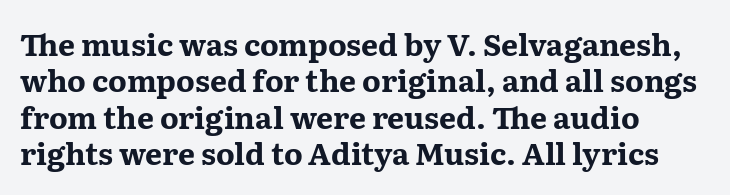
Q: Is the text bold? A: Yes.
Q: Is the text italic (slanted)? A: No, it is upright.
Q: Is the typeface a serif or a sans-serif typeface? A: Serif.
Q: Is the text underlined? A: No.
Q: How is the paragraph aligned? A: Left-aligned.
Q: Is the spacing between letters normal or unusually wide? A: Normal.
Q: Width (condensed, normal, or wide)? A: Wide.
Q: Stroke contrast? A: Medium.
Q: x-height? A: Medium.
Q: Monospaced? A: No.
